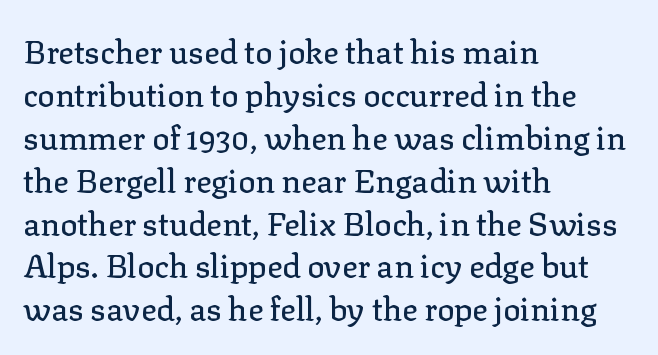
Q: Is the text italic (slanted)? A: No, it is upright.
Q: Is the typeface a serif or a sans-serif typeface? A: Serif.
Q: Is the text underlined? A: No.
Q: How is the paragraph aligned? A: Left-aligned.
Q: Is the spacing between letters normal or unusually wide? A: Normal.
Q: Is the spacing between lines tight, normal or loose? A: Normal.
Q: Width (condensed, normal, or wide)? A: Normal.
Q: Stroke contrast? A: Low.
Q: x-height? A: Medium.
Q: Monospaced? A: No.
